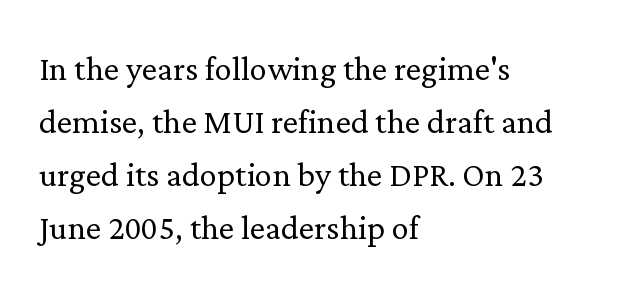
{"serif": "yes", "italic": "no", "bold": "no", "weight": "light", "width": "normal", "stroke_contrast": "low", "x_height": "medium", "monospaced": "no", "underline": "no", "align": "left", "line_spacing_ratio": 1.23, "letter_spacing": "normal", "letter_spacing_em": 0.0, "glyph_px": 43}
